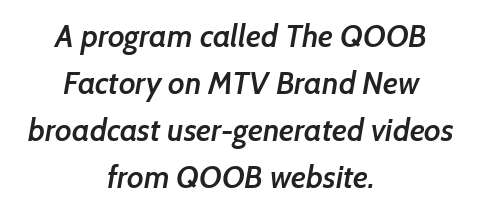
The compositor balanced each line on the midline. Whoever set this chose a conventional vertical rhythm. The passage shown is not underscored anywhere. Are there feet on the stems? There aren't — it's a sans.
